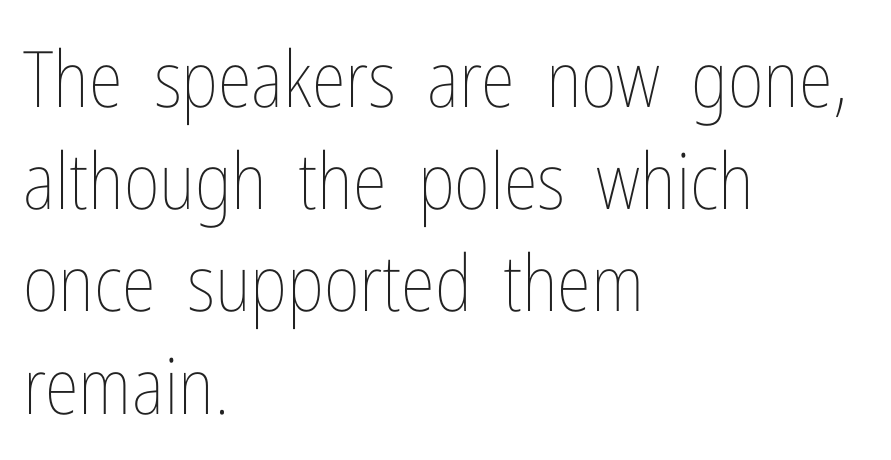
Q: Is the text bold? A: No.
Q: Is the text italic (slanted)? A: No, it is upright.
Q: Is the text underlined? A: No.
Q: How is the paragraph aligned? A: Left-aligned.
Q: Is the spacing between letters normal or unusually wide? A: Normal.
Q: Is the spacing between lines tight, normal or loose? A: Normal.
Q: Width (condensed, normal, or wide)? A: Condensed.
Q: Stroke contrast? A: Low.
Q: x-height? A: Medium.
Q: Monospaced? A: No.
